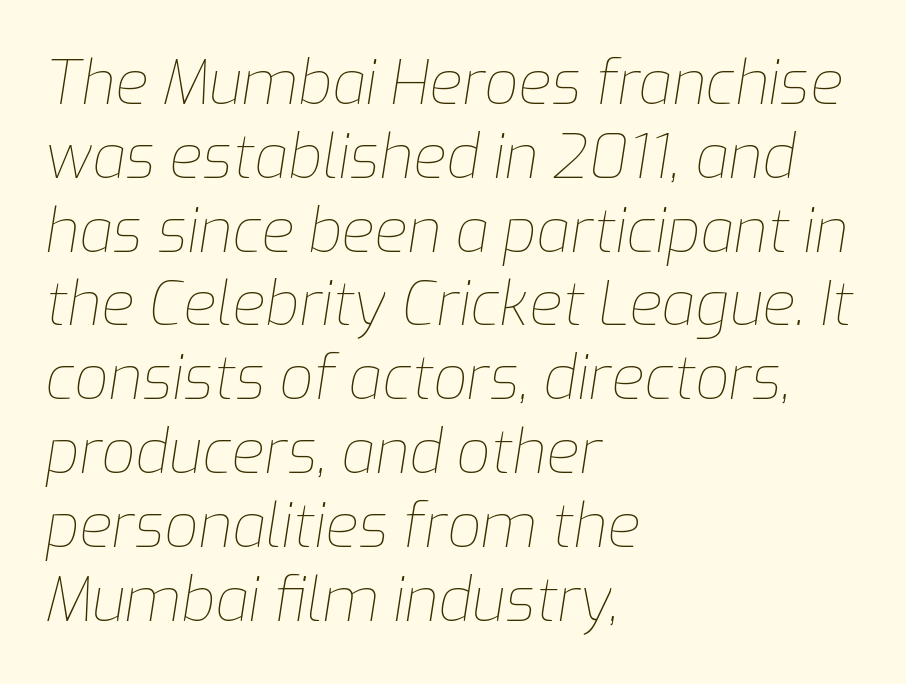
The image shows 60 px thin type, italic (leaning right); set left-aligned, line spacing 1.23x, normal letter spacing, not underlined; low stroke contrast and a medium x-height.
